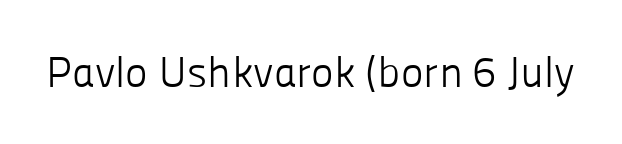
Q: Is the text bold? A: No.
Q: Is the text italic (slanted)? A: No, it is upright.
Q: Is the typeface a serif or a sans-serif typeface? A: Sans-serif.
Q: Is the text underlined? A: No.
Q: Is the spacing between letters normal or unusually wide? A: Normal.
Q: Width (condensed, normal, or wide)? A: Normal.
Q: Stroke contrast? A: Low.
Q: x-height? A: Medium.
Q: Monospaced? A: No.
